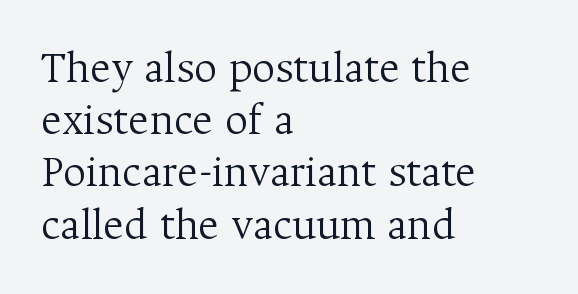
Serifs: yes, visible at the terminals of the letterforms. The letters look calm and open, with moderate or lighter stems. A typesetter would call this proportional, since set widths differ per character. Just letters on the line, the space beneath them empty. Tracking here is standard; glyphs follow each other at the usual distance. The typography opts for an upright posture over an oblique one.
